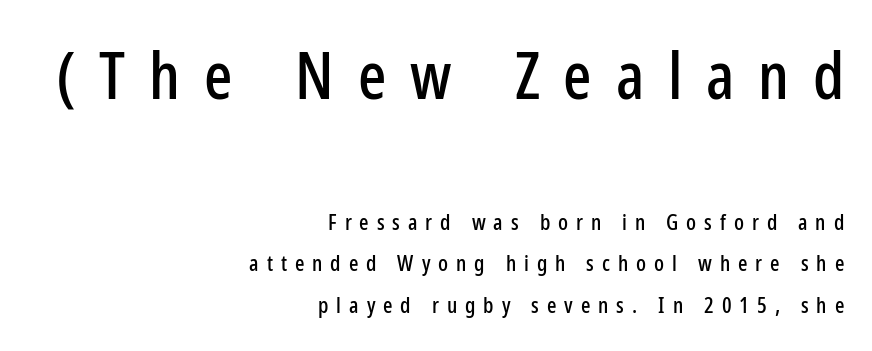
{"serif": "no", "italic": "no", "width": "condensed", "stroke_contrast": "low", "x_height": "medium", "monospaced": "no", "underline": "no", "align": "right", "line_spacing_ratio": 1.89, "letter_spacing": "wide", "letter_spacing_em": 0.36, "larger_block": "first", "size_ratio": 3.0, "glyph_px": 66}
